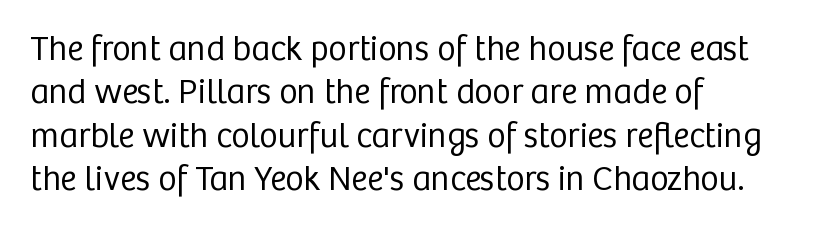
{"serif": "no", "italic": "no", "bold": "no", "weight": "regular", "width": "normal", "stroke_contrast": "low", "x_height": "medium", "monospaced": "no", "underline": "no", "align": "left", "line_spacing_ratio": 1.24, "letter_spacing": "normal", "letter_spacing_em": 0.0, "glyph_px": 35}
